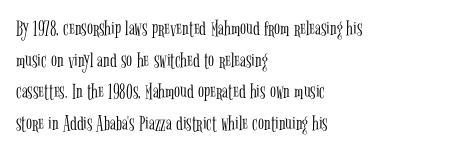
Q: Is the text bold? A: No.
Q: Is the text italic (slanted)? A: No, it is upright.
Q: Is the text underlined? A: No.
Q: How is the paragraph aligned? A: Left-aligned.
Q: Is the spacing between letters normal or unusually wide? A: Normal.
Q: Is the spacing between lines tight, normal or loose? A: Normal.
